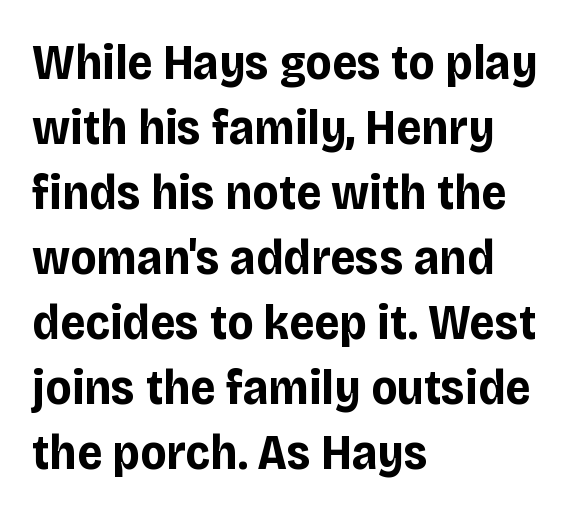
Q: Is the text bold? A: Yes.
Q: Is the text italic (slanted)? A: No, it is upright.
Q: Is the typeface a serif or a sans-serif typeface? A: Sans-serif.
Q: Is the text underlined? A: No.
Q: How is the paragraph aligned? A: Left-aligned.
Q: Is the spacing between letters normal or unusually wide? A: Normal.
Q: Is the spacing between lines tight, normal or loose? A: Normal.
Q: Width (condensed, normal, or wide)? A: Normal.
Q: Stroke contrast? A: Low.
Q: x-height? A: Large.
Q: Monospaced? A: No.
